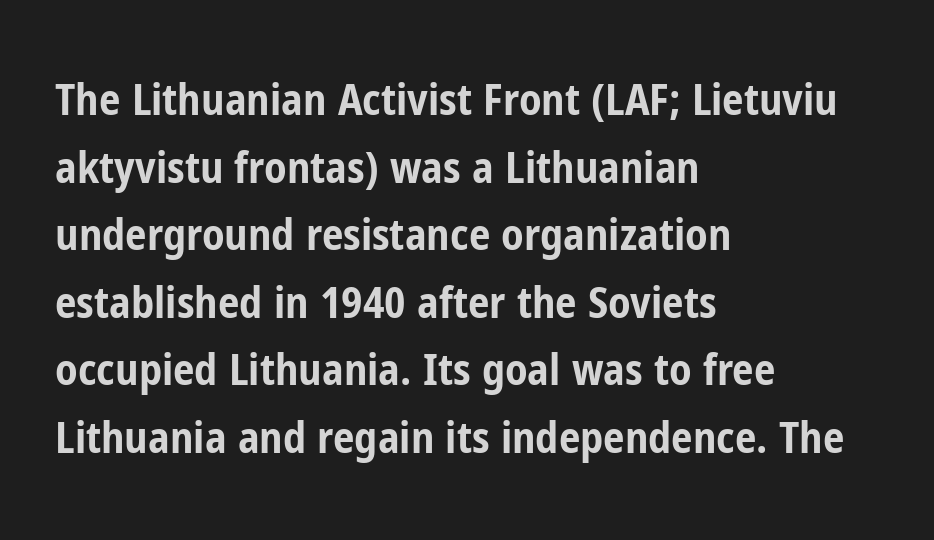
{"serif": "no", "italic": "no", "bold": "yes", "weight": "bold", "width": "condensed", "stroke_contrast": "low", "x_height": "medium", "monospaced": "no", "underline": "no", "align": "left", "line_spacing": "normal", "line_spacing_ratio": 1.57, "letter_spacing": "normal", "letter_spacing_em": 0.0, "glyph_px": 43}
